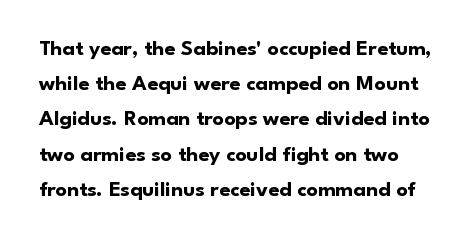
{"italic": "no", "bold": "yes", "underline": "no", "line_spacing": "normal", "line_spacing_ratio": 1.6, "letter_spacing": "normal", "letter_spacing_em": 0.0, "glyph_px": 22}
